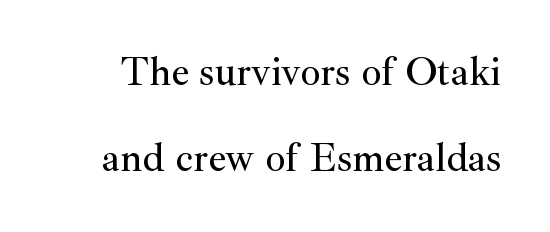
The image shows 40 px serif type, upright; set loose line spacing (2.16x), normal letter spacing, not underlined; medium stroke contrast and a small x-height.
